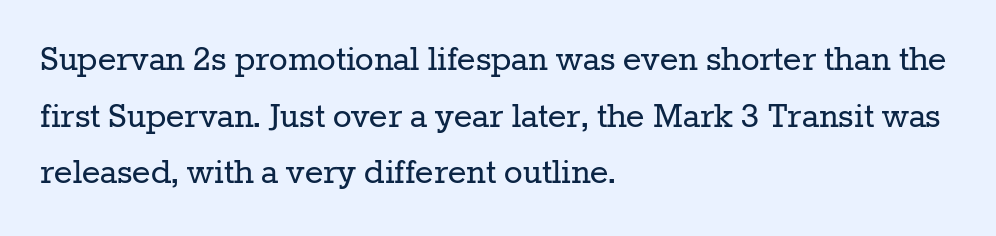
The image shows 39 px regular-weight serif type, upright; set left-aligned, normal line spacing (1.45x), normal letter spacing, not underlined; low stroke contrast and a medium x-height.
